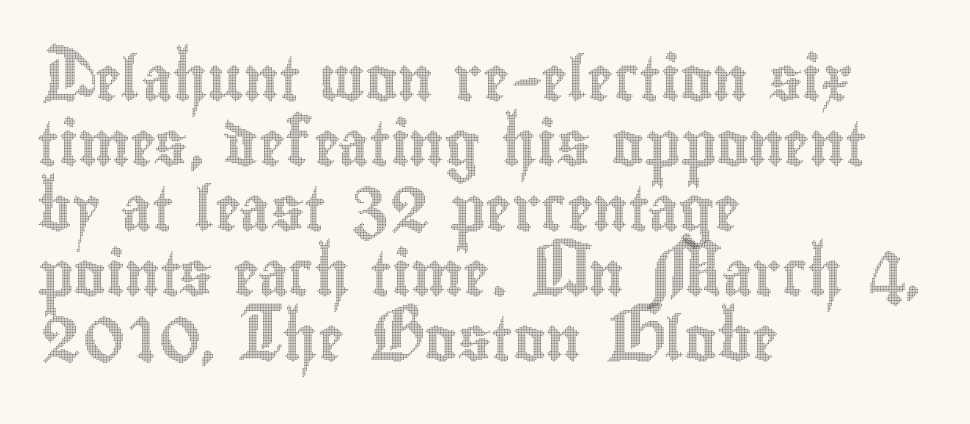
The image shows 44 px condensed type, upright; set left-aligned, normal line spacing (1.48x), normal letter spacing, not underlined; a small x-height.
